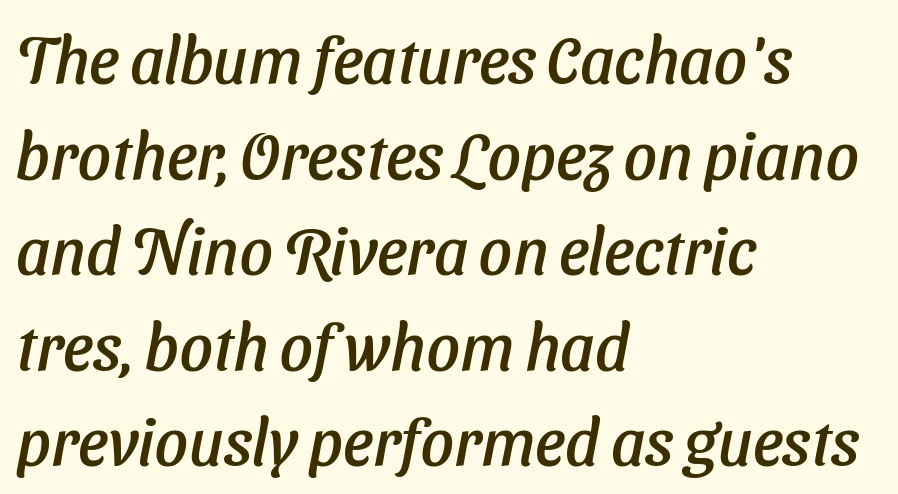
The image shows 65 px text type, italic (leaning right); set left-aligned, normal line spacing (1.47x), normal letter spacing, not underlined; low stroke contrast and a medium x-height.
